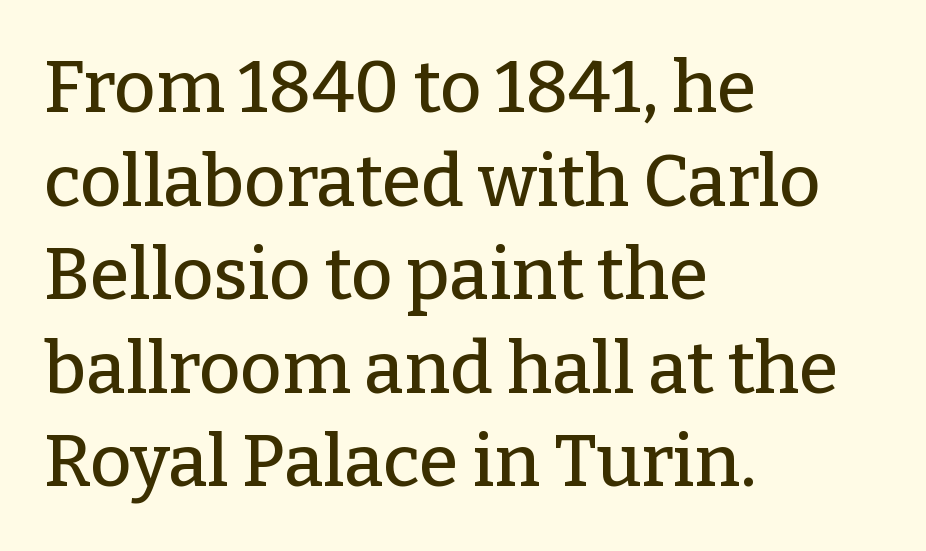
{"serif": "yes", "italic": "no", "width": "normal", "stroke_contrast": "low", "x_height": "medium", "monospaced": "no", "underline": "no", "align": "left", "line_spacing": "normal", "line_spacing_ratio": 1.3, "letter_spacing": "normal", "letter_spacing_em": 0.0, "glyph_px": 72}
